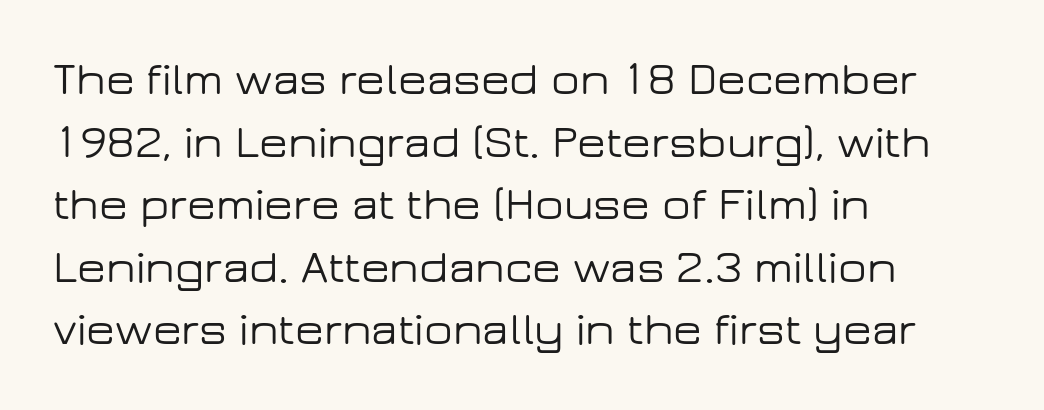
The image shows 47 px wide sans-serif type, upright; set left-aligned, normal line spacing (1.33x), normal letter spacing, not underlined; low stroke contrast and a medium x-height.
